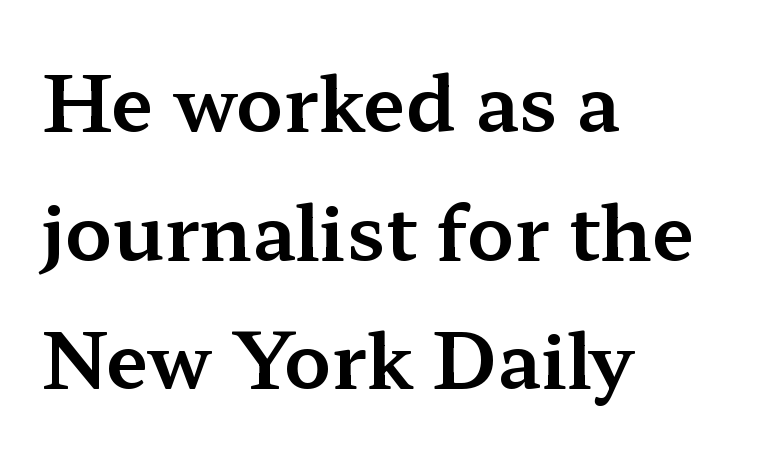
{"serif": "yes", "italic": "no", "width": "wide", "stroke_contrast": "medium", "x_height": "medium", "monospaced": "no", "underline": "no", "align": "left", "line_spacing": "normal", "line_spacing_ratio": 1.67, "letter_spacing": "normal", "letter_spacing_em": 0.0, "glyph_px": 77}
